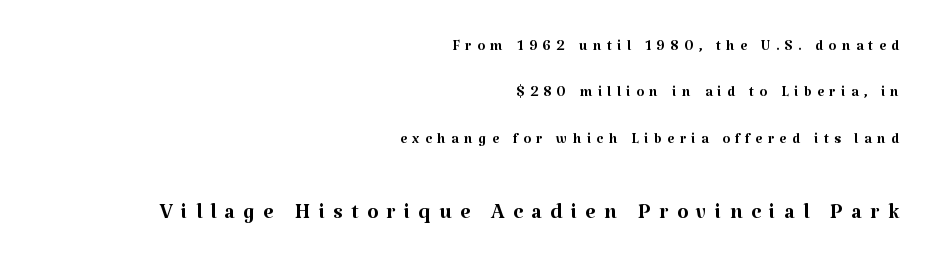
Compare the two chunks: the lower has the greater cap height. The space between consecutive lines is lavish. Stroke thickness stays within the range of a standard reading face or lighter. Here the glyphs are tracked loosely, breaking word shapes into spaced letters. Characters remain perfectly vertical along every line. Layout note: lines flush right.
